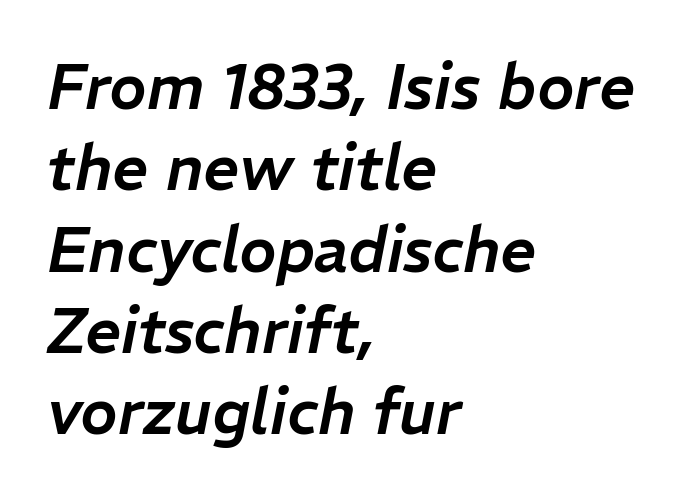
Q: Is the text italic (slanted)? A: Yes, it leans right by about 11 degrees.
Q: Is the text underlined? A: No.
Q: How is the paragraph aligned? A: Left-aligned.
Q: Is the spacing between letters normal or unusually wide? A: Normal.
Q: Is the spacing between lines tight, normal or loose? A: Normal.
Q: Width (condensed, normal, or wide)? A: Normal.
Q: Stroke contrast? A: Low.
Q: x-height? A: Medium.
Q: Monospaced? A: No.
